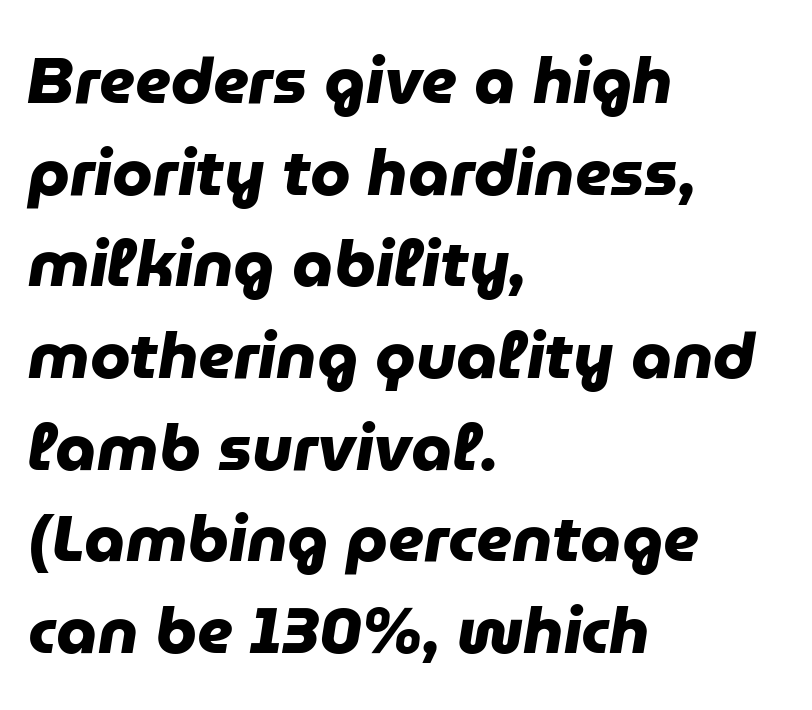
There is no visible air inserted between adjacent glyphs. Casual observation: everything's shoved over to the left. The passage shown stacks its lines at a standard gap. The strip under each line holds only bare page. Weight: bold.
